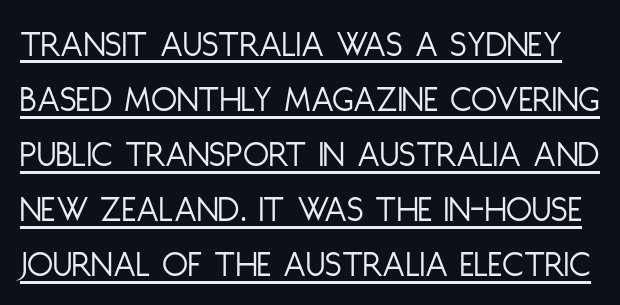
{"serif": "no", "italic": "no", "bold": "no", "weight": "light", "width": "condensed", "stroke_contrast": "low", "x_height": "large", "monospaced": "no", "underline": "yes", "line_spacing": "normal", "line_spacing_ratio": 1.45, "letter_spacing": "normal", "letter_spacing_em": 0.0, "glyph_px": 38}
